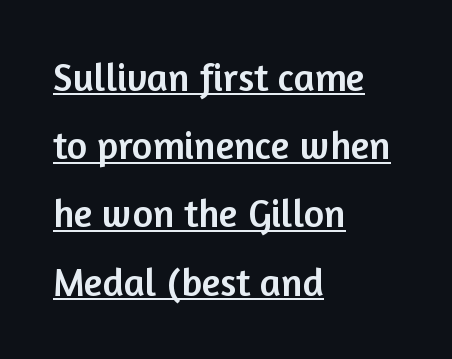
The image shows 39 px sans-serif type, upright; set left-aligned, line spacing 1.75x, normal letter spacing, underlined; low stroke contrast and a medium x-height.
